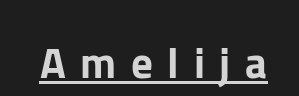
Q: Is the text italic (slanted)? A: No, it is upright.
Q: Is the typeface a serif or a sans-serif typeface? A: Sans-serif.
Q: Is the text underlined? A: Yes.
Q: Is the spacing between letters normal or unusually wide? A: Unusually wide.
Q: Width (condensed, normal, or wide)? A: Normal.
Q: Stroke contrast? A: Low.
Q: x-height? A: Medium.
Q: Monospaced? A: No.
